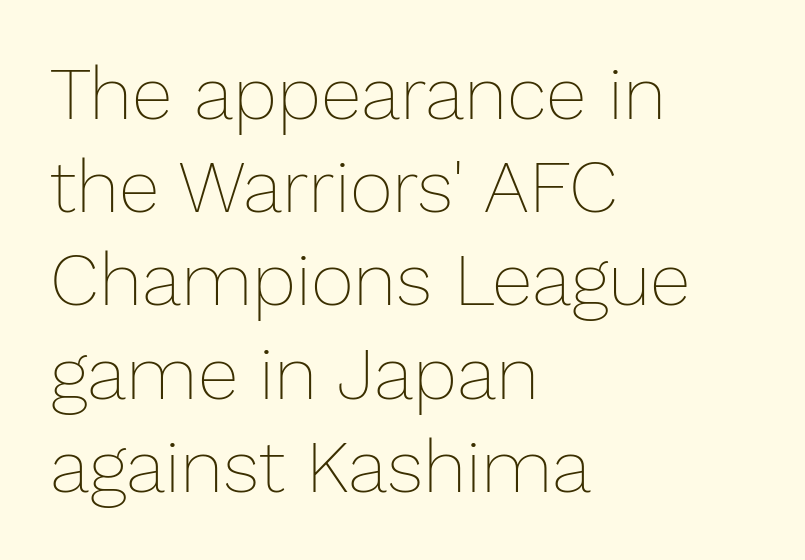
{"italic": "no", "bold": "no", "weight": "thin", "width": "normal", "stroke_contrast": "low", "x_height": "medium", "monospaced": "no", "underline": "no", "align": "left", "line_spacing": "normal", "line_spacing_ratio": 1.26, "letter_spacing": "normal", "letter_spacing_em": 0.0, "glyph_px": 74}
